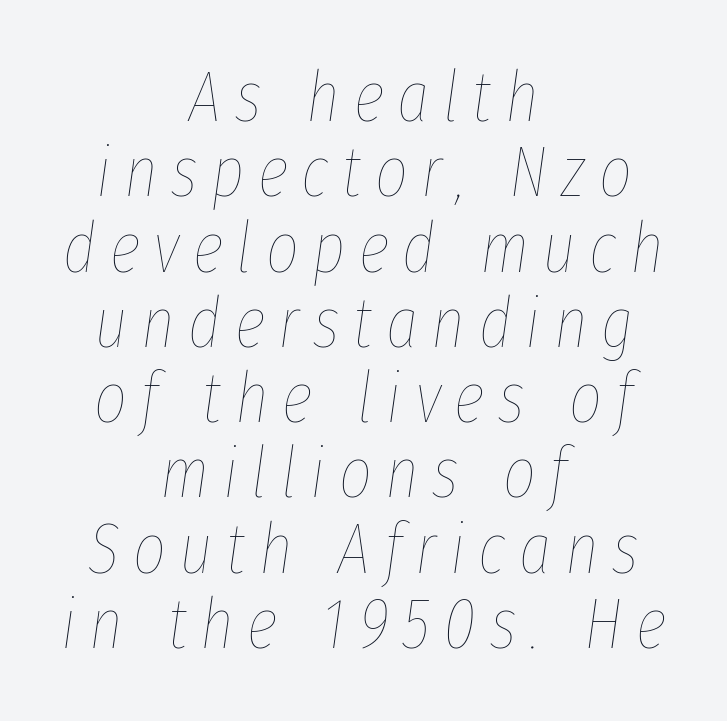
The image shows 71 px thin, condensed type, italic (leaning right); set centered, tight line spacing (1.06x), not underlined; low stroke contrast and a medium x-height.
